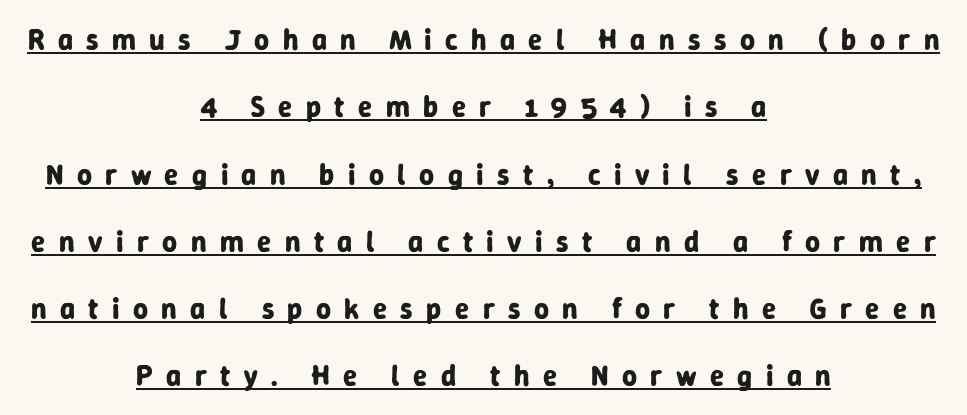
Upright lettering throughout. Nothing sits at the stroke ends, so this counts as sans-serif. The passage shown is underscored from start to finish. Layout note: lines centered. Between one letter and the next there's a generous, obvious gap. Looks like regular typesetting: each glyph gets only the width it needs.
